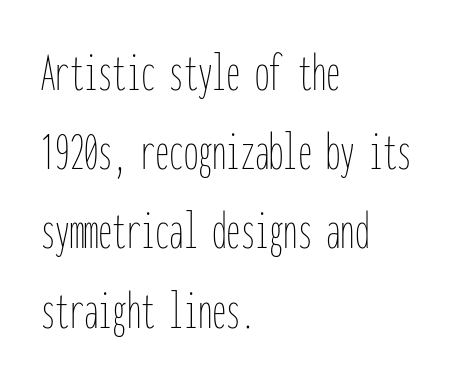
Q: Is the text bold? A: No.
Q: Is the text italic (slanted)? A: No, it is upright.
Q: Is the text underlined? A: No.
Q: How is the paragraph aligned? A: Left-aligned.
Q: Is the spacing between letters normal or unusually wide? A: Normal.
Q: Is the spacing between lines tight, normal or loose? A: Normal.
Q: Width (condensed, normal, or wide)? A: Condensed.
Q: Stroke contrast? A: Low.
Q: x-height? A: Medium.
Q: Monospaced? A: Yes.
